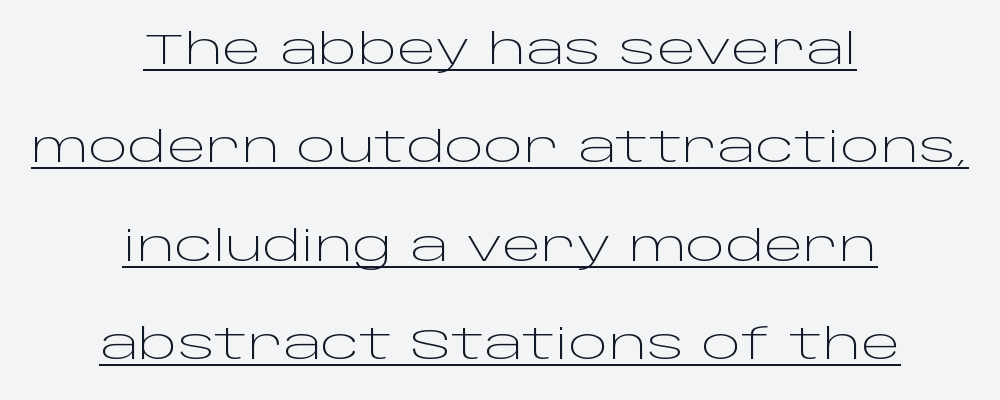
The image shows 42 px light, wide sans-serif type, upright; set centered, loose line spacing (2.34x), normal letter spacing, underlined; low stroke contrast and a large x-height.
